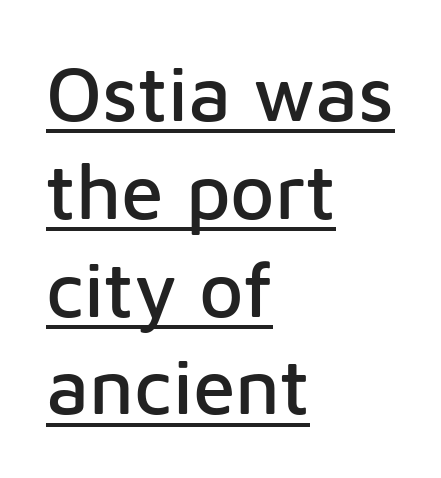
Serifs: no, the terminals of the letterforms are clean. Rendered with straight, roman letterforms. Successive baselines arrive at the customary interval. The letters advance in unequal steps, a hallmark of proportional type. Each line of the rendering has a horizontal stroke beneath the glyphs. The rendering anchors every line to the left-hand side.
